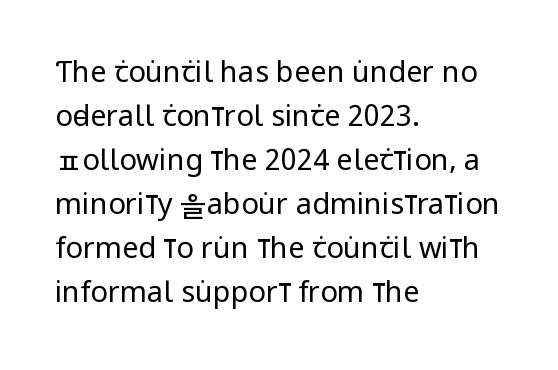
Q: Is the text bold? A: No.
Q: Is the text italic (slanted)? A: No, it is upright.
Q: Is the typeface a serif or a sans-serif typeface? A: Sans-serif.
Q: Is the text underlined? A: No.
Q: How is the paragraph aligned? A: Left-aligned.
Q: Is the spacing between letters normal or unusually wide? A: Normal.
Q: Is the spacing between lines tight, normal or loose? A: Normal.
Q: Width (condensed, normal, or wide)? A: Condensed.
Q: Stroke contrast? A: Low.
Q: x-height? A: Large.
Q: Monospaced? A: No.
